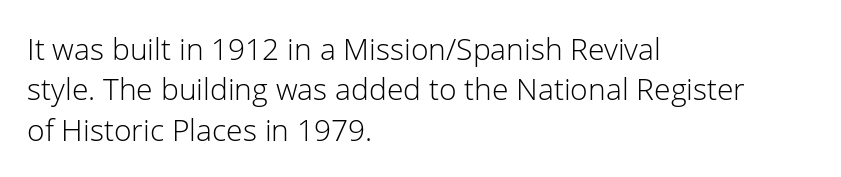
The image shows 30 px light sans-serif type, upright; set left-aligned, normal line spacing (1.35x), normal letter spacing, not underlined; low stroke contrast and a medium x-height.
